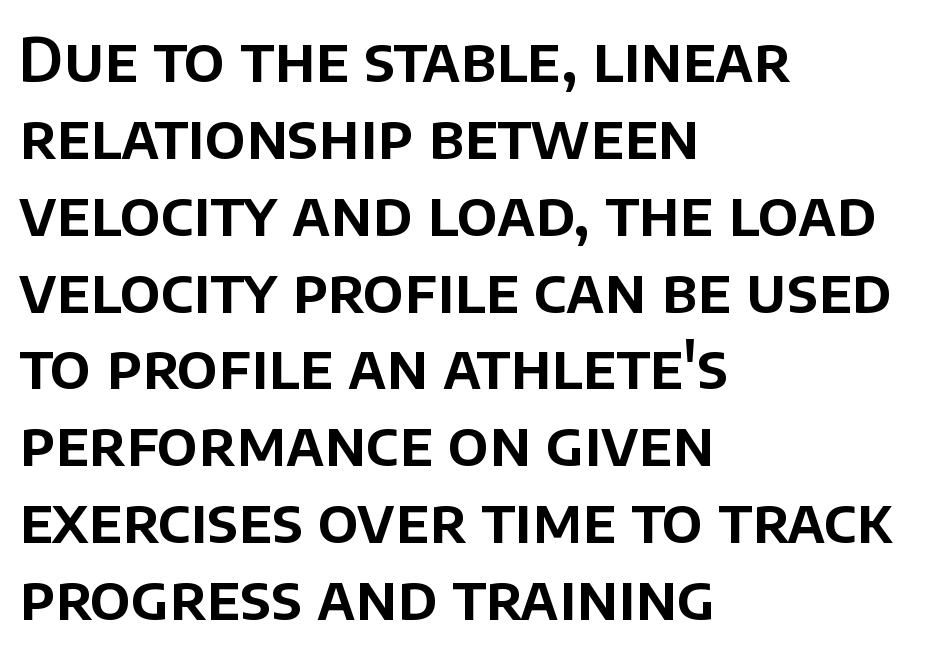
The letters sit at their default tracking, neither squeezed nor spread. The baseline area is clear. A typesetter would label this face a sans. Vertical spacing — default. Every character sits straight up, as roman type does.
